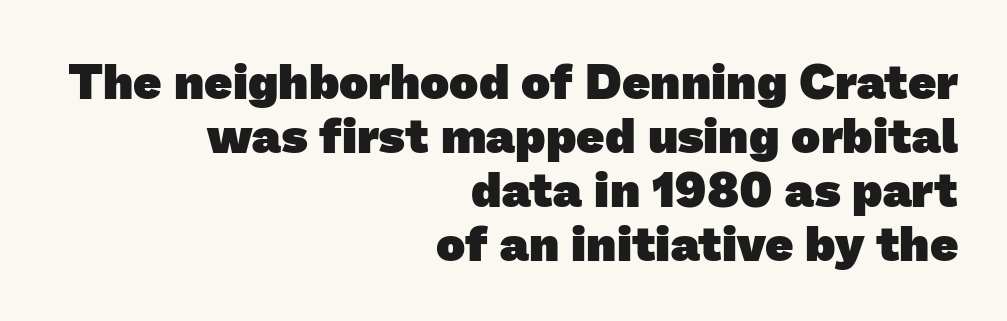
The image shows 49 px heavy sans-serif type; set right-aligned, tight line spacing (1.1x), normal letter spacing, not underlined; low stroke contrast and a medium x-height.
